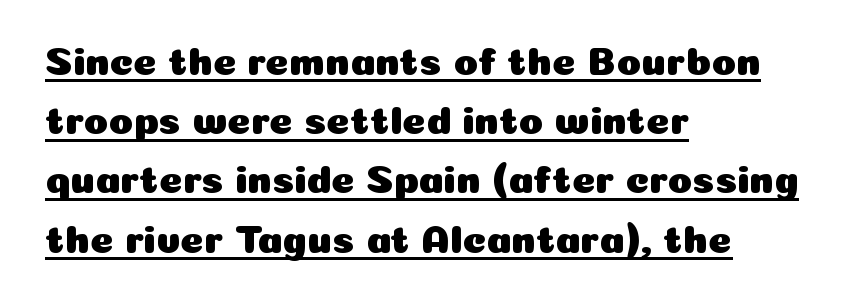
Q: Is the text italic (slanted)? A: No, it is upright.
Q: Is the typeface a serif or a sans-serif typeface? A: Sans-serif.
Q: Is the text underlined? A: Yes.
Q: How is the paragraph aligned? A: Left-aligned.
Q: Is the spacing between letters normal or unusually wide? A: Normal.
Q: Is the spacing between lines tight, normal or loose? A: Normal.
Q: Width (condensed, normal, or wide)? A: Normal.
Q: Stroke contrast? A: Low.
Q: x-height? A: Medium.
Q: Monospaced? A: No.
